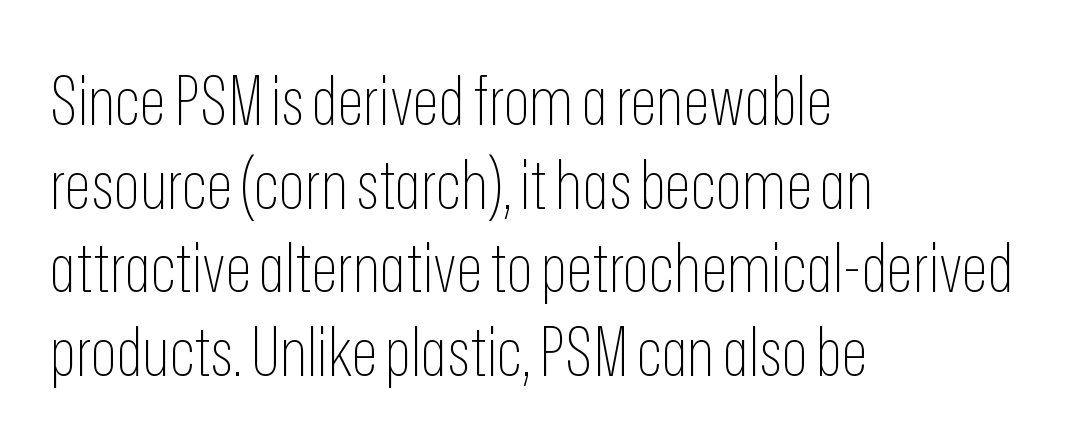
Q: Is the text bold? A: No.
Q: Is the text italic (slanted)? A: No, it is upright.
Q: Is the typeface a serif or a sans-serif typeface? A: Sans-serif.
Q: Is the text underlined? A: No.
Q: How is the paragraph aligned? A: Left-aligned.
Q: Is the spacing between letters normal or unusually wide? A: Normal.
Q: Width (condensed, normal, or wide)? A: Condensed.
Q: Stroke contrast? A: Low.
Q: x-height? A: Medium.
Q: Monospaced? A: No.
